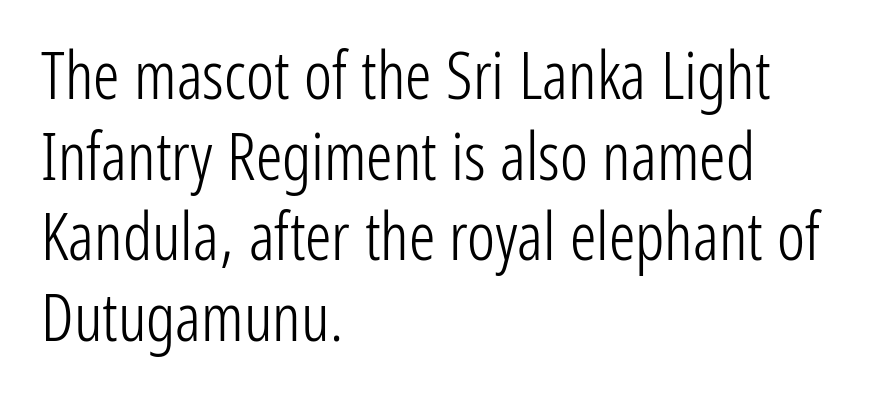
Q: Is the text bold? A: No.
Q: Is the text italic (slanted)? A: No, it is upright.
Q: Is the typeface a serif or a sans-serif typeface? A: Sans-serif.
Q: Is the text underlined? A: No.
Q: How is the paragraph aligned? A: Left-aligned.
Q: Is the spacing between letters normal or unusually wide? A: Normal.
Q: Width (condensed, normal, or wide)? A: Condensed.
Q: Stroke contrast? A: Low.
Q: x-height? A: Medium.
Q: Monospaced? A: No.
